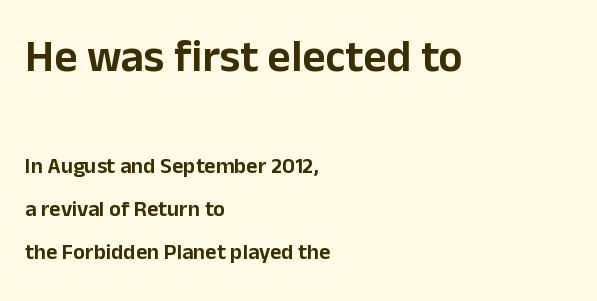
{"serif": "no", "italic": "no", "width": "normal", "stroke_contrast": "low", "x_height": "medium", "monospaced": "no", "underline": "no", "align": "left", "line_spacing": "loose", "line_spacing_ratio": 1.97, "letter_spacing": "normal", "letter_spacing_em": 0.0, "larger_block": "first", "size_ratio": 2.05, "glyph_px": 45}
